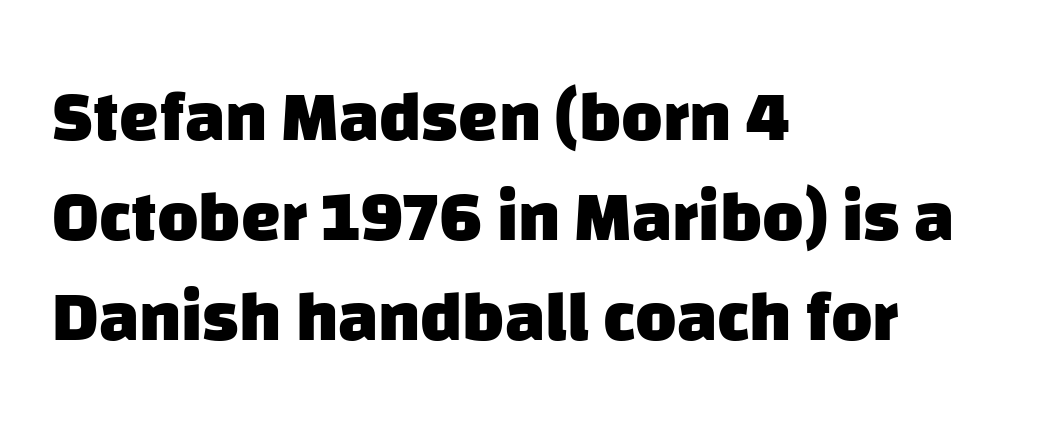
What stands out about the letter spacing? Nothing — it is the standard amount. Looks like regular typesetting: each glyph gets only the width it needs. Typeset ragged right — the left edge is the straight one. Reading down the column, the eye jumps a familiar distance to each next line. What weight is shown? A full bold with thick strokes. Typographically, this falls in the sans-serif category.
